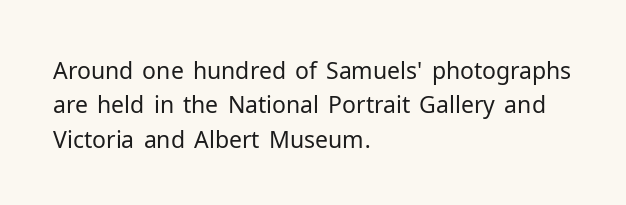
{"italic": "no", "bold": "no", "underline": "no", "align": "left", "line_spacing": "normal", "line_spacing_ratio": 1.5, "letter_spacing": "normal", "letter_spacing_em": 0.0, "glyph_px": 23}
